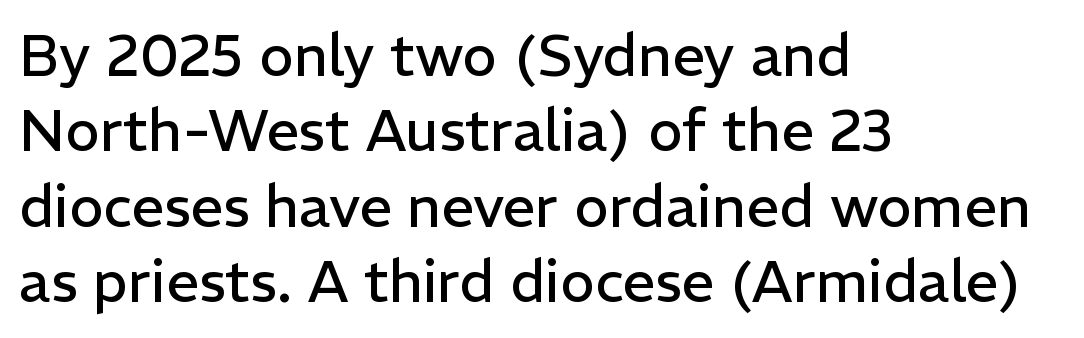
{"serif": "no", "italic": "no", "bold": "no", "weight": "regular", "width": "normal", "stroke_contrast": "low", "x_height": "medium", "monospaced": "no", "underline": "no", "align": "left", "line_spacing": "normal", "line_spacing_ratio": 1.3, "letter_spacing": "normal", "letter_spacing_em": 0.0, "glyph_px": 58}
